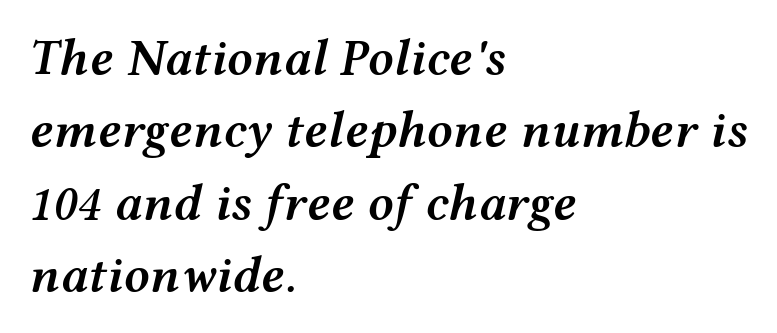
{"italic": "yes", "lean": "right", "slant_degrees": 12, "bold": "semi", "weight": "semibold", "width": "wide", "stroke_contrast": "medium", "x_height": "medium", "monospaced": "no", "underline": "no", "align": "left", "line_spacing": "normal", "line_spacing_ratio": 1.42, "letter_spacing": "normal", "letter_spacing_em": 0.0, "glyph_px": 51}
